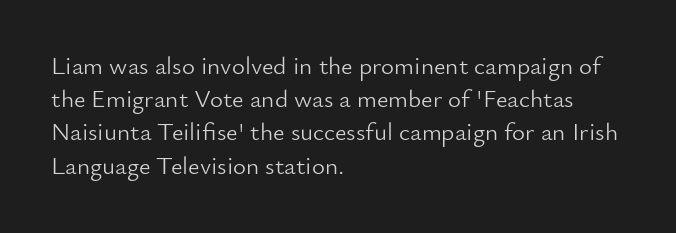
The image shows 25 px text type, upright; set left-aligned, normal line spacing (1.33x), normal letter spacing, not underlined.
